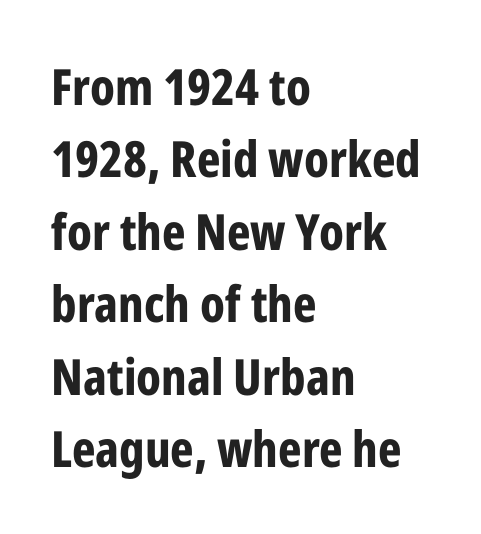
Q: Is the text bold? A: Yes.
Q: Is the text italic (slanted)? A: No, it is upright.
Q: Is the typeface a serif or a sans-serif typeface? A: Sans-serif.
Q: Is the text underlined? A: No.
Q: How is the paragraph aligned? A: Left-aligned.
Q: Is the spacing between letters normal or unusually wide? A: Normal.
Q: Is the spacing between lines tight, normal or loose? A: Normal.
Q: Width (condensed, normal, or wide)? A: Condensed.
Q: Stroke contrast? A: Low.
Q: x-height? A: Medium.
Q: Monospaced? A: No.
